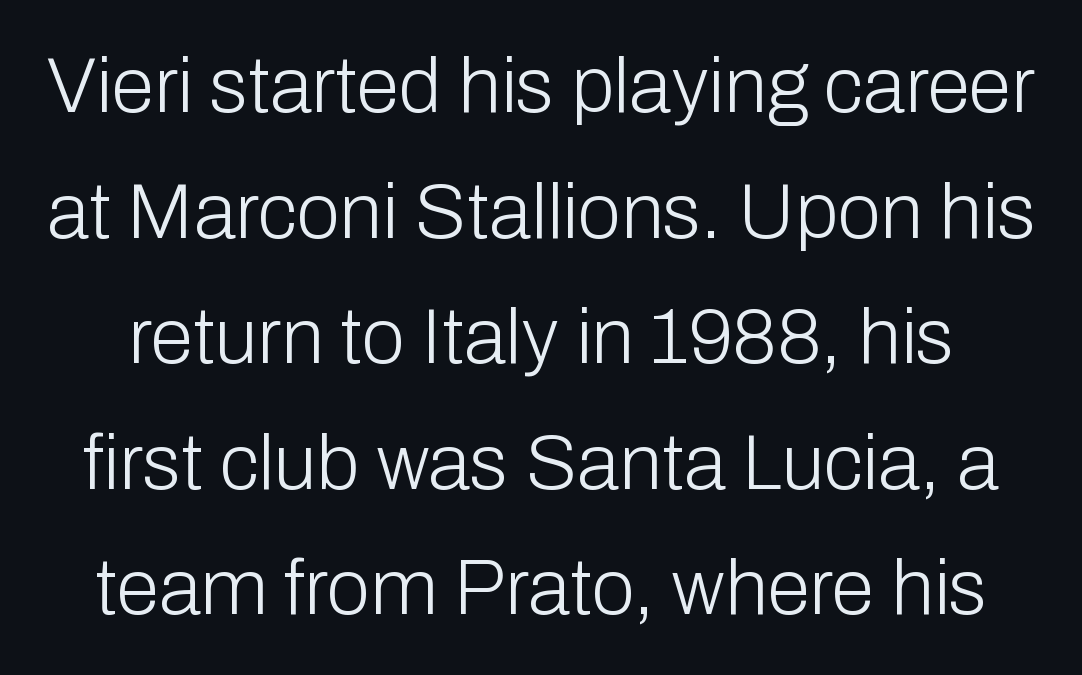
Q: Is the text bold? A: No.
Q: Is the text italic (slanted)? A: No, it is upright.
Q: Is the typeface a serif or a sans-serif typeface? A: Sans-serif.
Q: Is the text underlined? A: No.
Q: Is the spacing between letters normal or unusually wide? A: Normal.
Q: Is the spacing between lines tight, normal or loose? A: Normal.
Q: Width (condensed, normal, or wide)? A: Normal.
Q: Stroke contrast? A: Low.
Q: x-height? A: Medium.
Q: Monospaced? A: No.
